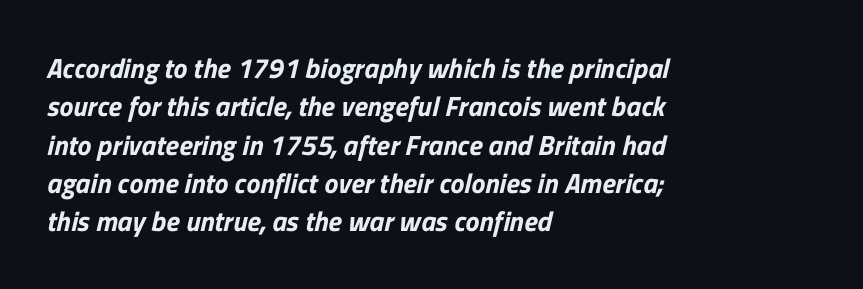
The passage shown is typed in a proportional face where columns would drift. Normally led — the rows are evenly, conventionally spaced. Is the block centered? No — it sits flush against the left margin. This rendering employs a face without finishing strokes, i.e., a sans-serif.
